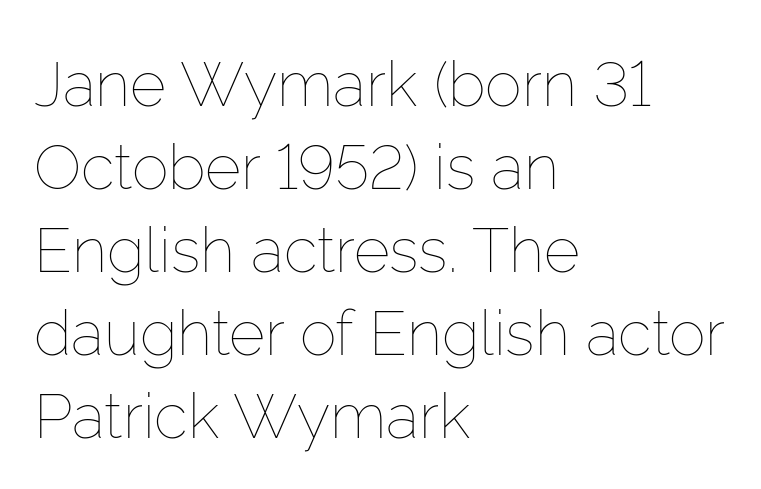
The image shows 62 px thin type, upright; set left-aligned, normal line spacing (1.34x), normal letter spacing, not underlined; low stroke contrast and a medium x-height.
